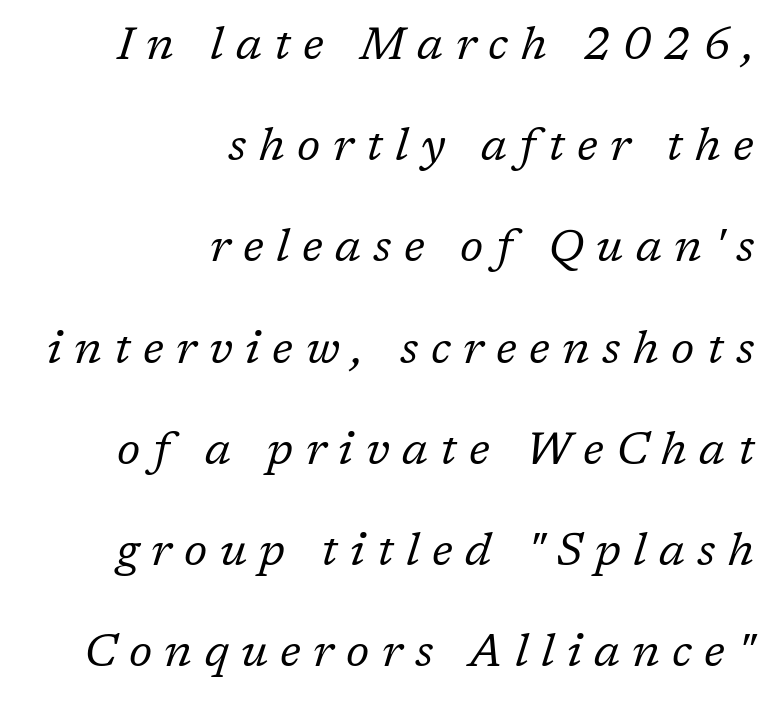
{"serif": "yes", "italic": "yes", "lean": "right", "slant_degrees": 17, "bold": "no", "weight": "regular", "width": "normal", "stroke_contrast": "low", "x_height": "medium", "monospaced": "no", "underline": "no", "align": "right", "line_spacing": "loose", "line_spacing_ratio": 2.2, "letter_spacing": "wide", "letter_spacing_em": 0.27, "glyph_px": 46}
